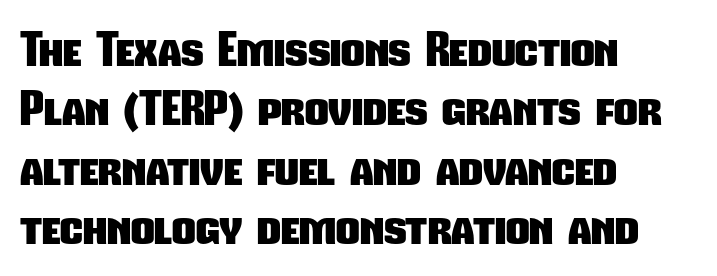
Horizontal alignment here is leftward, the default for most running prose. Do the characters align in a grid? No, the font is proportional. These lines carry a lot of weight — the face is fully bold. What's the leading like? Ordinary, nothing unusual. Words appear dense and cohesive because spacing is normal.
